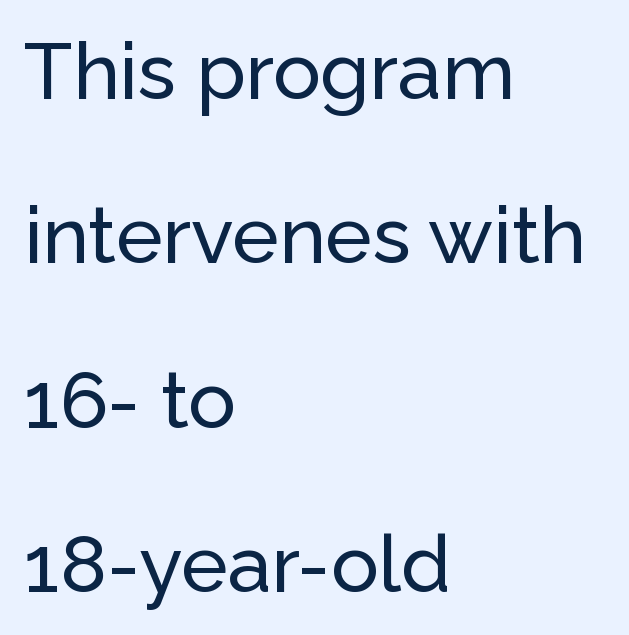
{"serif": "no", "italic": "no", "width": "normal", "stroke_contrast": "low", "x_height": "medium", "monospaced": "no", "underline": "no", "align": "left", "line_spacing": "loose", "line_spacing_ratio": 2.08, "letter_spacing": "normal", "letter_spacing_em": 0.0, "glyph_px": 79}
